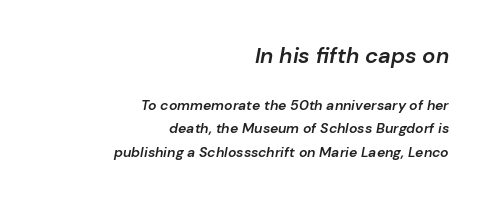
In terms of leading, this rendering sits right in the middle. These lines keep a tight, regular rhythm from letter to letter. Notice how the stems are inclined rather than vertical — that's the hallmark of italics. The glyphs are unaccompanied by any horizontal stroke below them.
